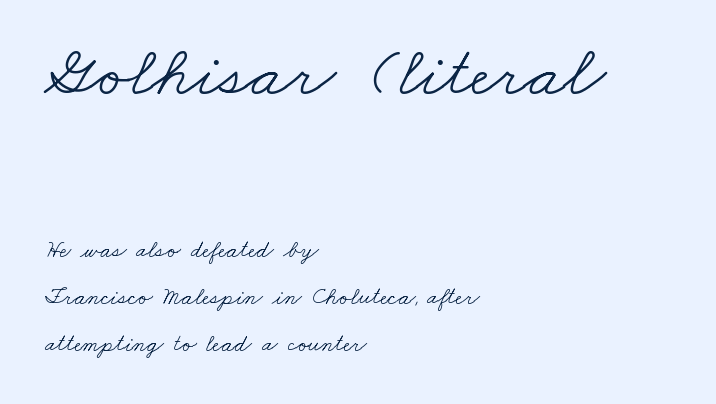
{"serif": "yes", "bold": "no", "weight": "light", "width": "wide", "stroke_contrast": "low", "x_height": "small", "monospaced": "no", "underline": "no", "align": "left", "line_spacing": "loose", "line_spacing_ratio": 1.95, "letter_spacing": "normal", "letter_spacing_em": 0.0, "larger_block": "first", "size_ratio": 2.96, "glyph_px": 71}
